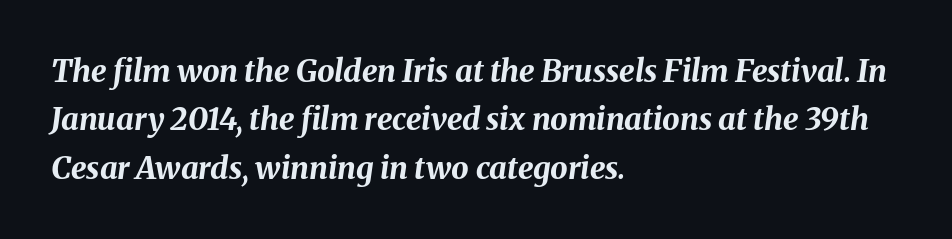
{"italic": "yes", "lean": "right", "slant_degrees": 8, "bold": "yes", "weight": "bold", "width": "normal", "stroke_contrast": "medium", "x_height": "medium", "monospaced": "no", "underline": "no", "align": "left", "line_spacing": "normal", "line_spacing_ratio": 1.56, "letter_spacing": "normal", "letter_spacing_em": 0.0, "glyph_px": 31}
